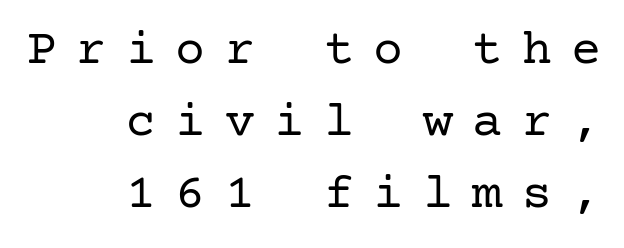
Q: Is the text bold? A: No.
Q: Is the text italic (slanted)? A: No, it is upright.
Q: Is the typeface a serif or a sans-serif typeface? A: Serif.
Q: Is the text underlined? A: No.
Q: How is the paragraph aligned? A: Right-aligned.
Q: Is the spacing between letters normal or unusually wide? A: Unusually wide.
Q: Is the spacing between lines tight, normal or loose? A: Normal.
Q: Width (condensed, normal, or wide)? A: Normal.
Q: Stroke contrast? A: Low.
Q: x-height? A: Medium.
